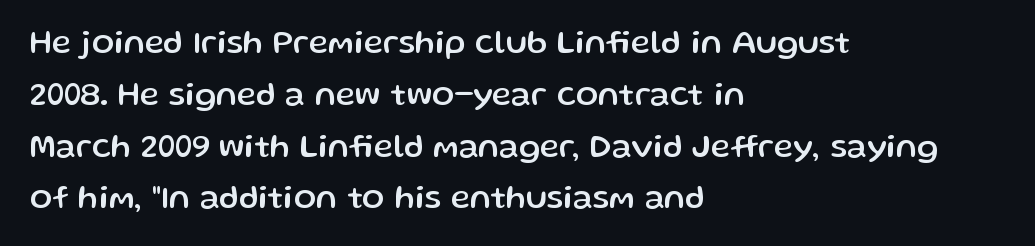
The foot of each line stays bare and open. The type sits square on the baseline with zero lean. The lines are quadded left. The rendering keeps characters at their native spacing. Regarding serifs, this sample does without them.
